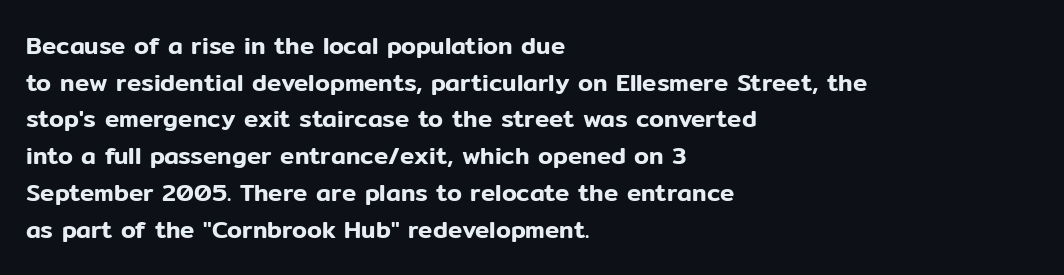
{"italic": "no", "underline": "no", "align": "left", "line_spacing": "normal", "line_spacing_ratio": 1.53, "letter_spacing": "normal", "letter_spacing_em": 0.0, "glyph_px": 24}
